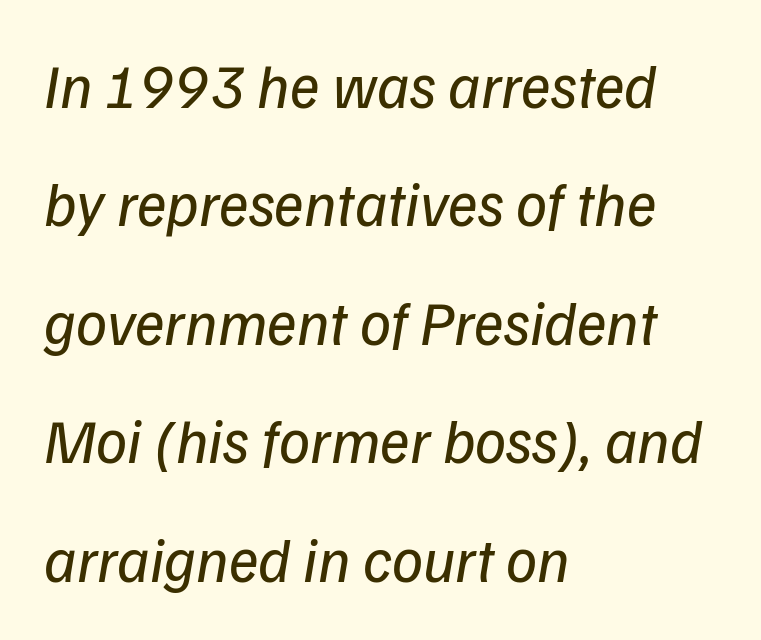
Tracking here is standard; glyphs follow each other at the usual distance. The rendering uses natural spacing where letterforms have individual widths. Plain, unruled lines of type. The face used here is a sans, in the tradition of grotesques and geometrics.
